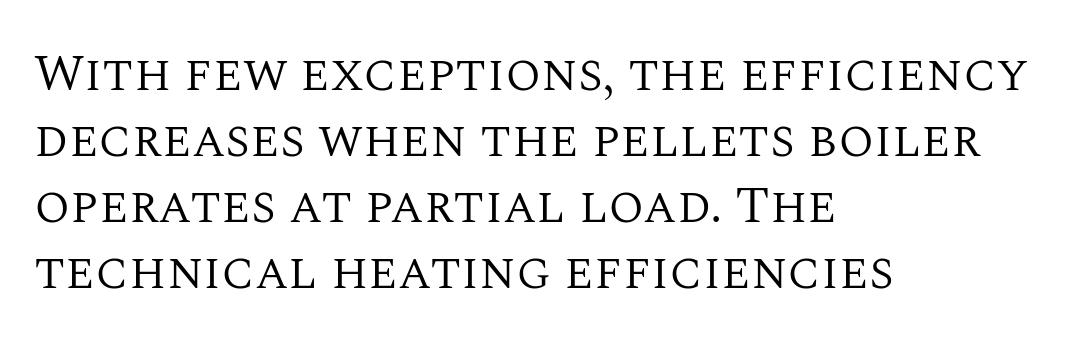
The image shows 52 px regular-weight serif type, upright; set left-aligned, normal line spacing (1.27x), normal letter spacing, not underlined; medium stroke contrast and a large x-height.
